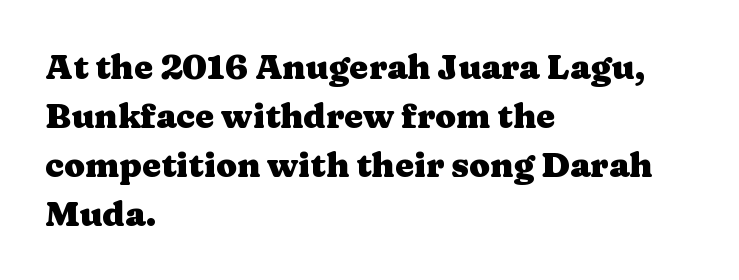
The image shows 34 px heavy, wide serif type, upright; set left-aligned, normal line spacing (1.44x), normal letter spacing, not underlined; medium stroke contrast and a medium x-height.
